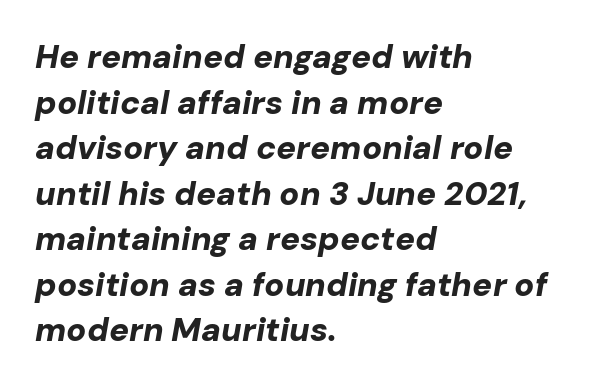
{"italic": "yes", "lean": "right", "slant_degrees": 10, "bold": "yes", "weight": "bold", "width": "normal", "stroke_contrast": "low", "x_height": "medium", "monospaced": "no", "underline": "no", "align": "left", "line_spacing": "normal", "line_spacing_ratio": 1.38, "letter_spacing": "normal", "letter_spacing_em": 0.0, "glyph_px": 33}
